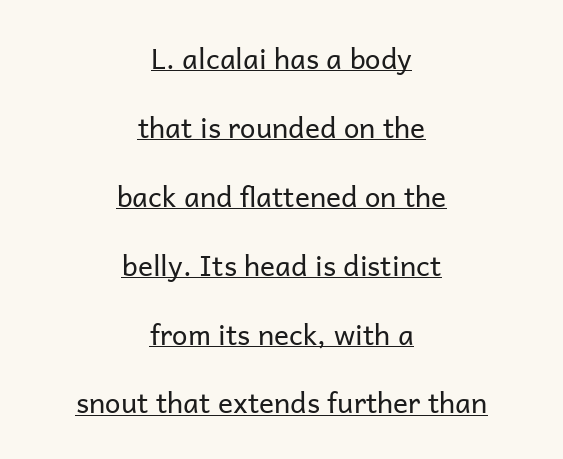
Q: Is the text bold? A: No.
Q: Is the text italic (slanted)? A: No, it is upright.
Q: Is the typeface a serif or a sans-serif typeface? A: Sans-serif.
Q: Is the text underlined? A: Yes.
Q: How is the paragraph aligned? A: Centered.
Q: Is the spacing between letters normal or unusually wide? A: Normal.
Q: Is the spacing between lines tight, normal or loose? A: Loose.
Q: Width (condensed, normal, or wide)? A: Normal.
Q: Stroke contrast? A: Low.
Q: x-height? A: Medium.
Q: Monospaced? A: No.
